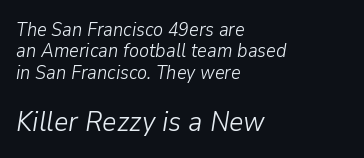
When letters slant like this, we call the style italic. Counters stay open thanks to moderate or lighter strokes. Vertically, the passage feels compressed, each row crowding the next. Each line starts at the same left margin while the right side varies.
